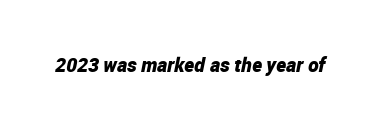
Q: Is the text bold? A: Yes.
Q: Is the text italic (slanted)? A: Yes, it leans right by about 12 degrees.
Q: Is the text underlined? A: No.
Q: Is the spacing between letters normal or unusually wide? A: Normal.
